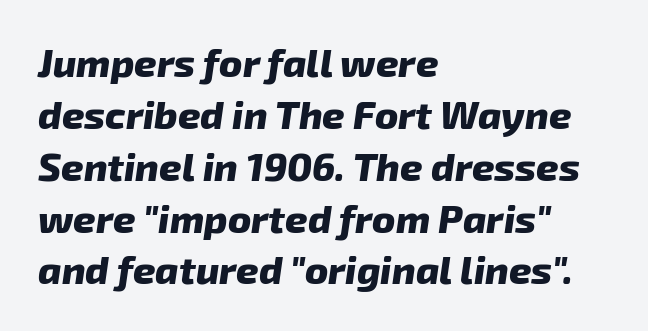
{"italic": "yes", "lean": "right", "slant_degrees": 8, "bold": "yes", "weight": "heavy", "width": "normal", "stroke_contrast": "low", "x_height": "medium", "monospaced": "no", "underline": "no", "align": "left", "line_spacing": "normal", "line_spacing_ratio": 1.33, "letter_spacing": "normal", "letter_spacing_em": 0.0, "glyph_px": 39}
